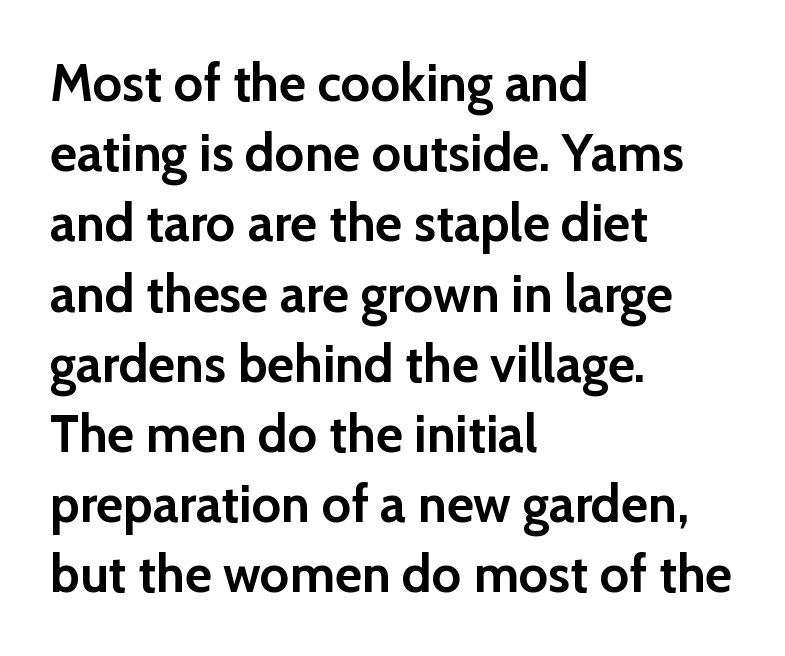
The image shows 52 px semibold sans-serif type, upright; set left-aligned, normal line spacing (1.35x), normal letter spacing, not underlined; low stroke contrast and a medium x-height.
